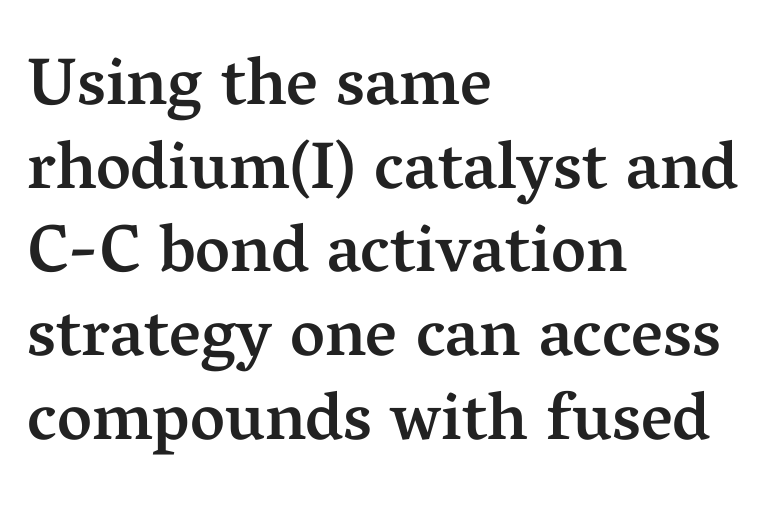
{"serif": "yes", "italic": "no", "bold": "semi", "weight": "semibold", "width": "normal", "stroke_contrast": "medium", "x_height": "medium", "monospaced": "no", "underline": "no", "align": "left", "line_spacing": "normal", "line_spacing_ratio": 1.25, "letter_spacing": "normal", "letter_spacing_em": 0.0, "glyph_px": 67}
